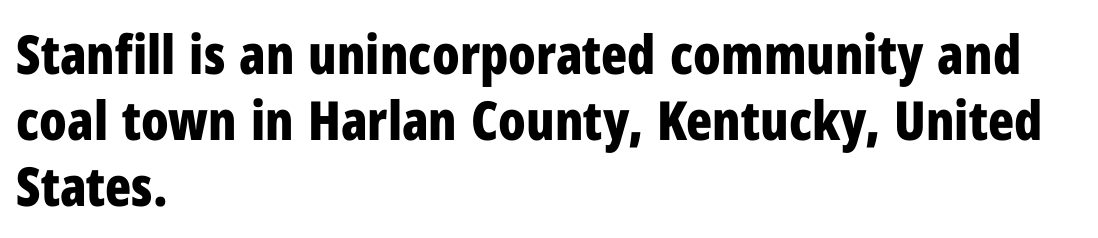
{"serif": "no", "italic": "no", "bold": "yes", "weight": "bold", "width": "condensed", "stroke_contrast": "low", "x_height": "medium", "monospaced": "no", "underline": "no", "align": "left", "line_spacing_ratio": 1.22, "letter_spacing": "normal", "letter_spacing_em": 0.0, "glyph_px": 54}
